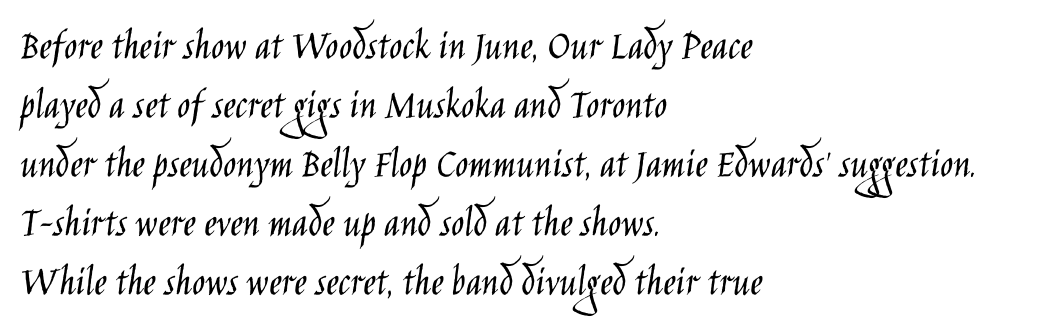
A student would call this left alignment; a typographer would say flush left, rag right. No heavy texture on the line: the type isn't bold. Nobody drew a line under any word here. Leading: standard. Do the characters align in a grid? No, the font is proportional.
